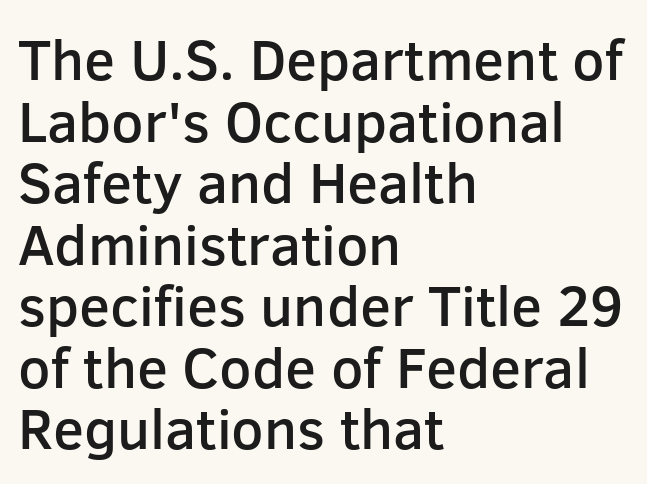
{"serif": "no", "italic": "no", "bold": "semi", "weight": "semibold", "width": "normal", "stroke_contrast": "low", "x_height": "medium", "monospaced": "no", "underline": "no", "align": "left", "line_spacing": "tight", "line_spacing_ratio": 1.08, "letter_spacing": "normal", "letter_spacing_em": 0.0, "glyph_px": 57}
